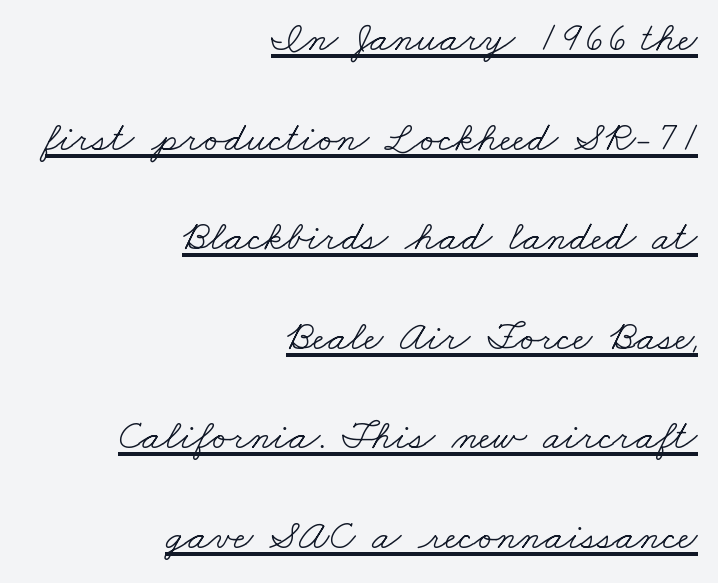
Q: Is the text bold? A: No.
Q: Is the typeface a serif or a sans-serif typeface? A: Serif.
Q: Is the text underlined? A: Yes.
Q: How is the paragraph aligned? A: Right-aligned.
Q: Is the spacing between letters normal or unusually wide? A: Normal.
Q: Is the spacing between lines tight, normal or loose? A: Loose.
Q: Width (condensed, normal, or wide)? A: Wide.
Q: Stroke contrast? A: Low.
Q: x-height? A: Small.
Q: Monospaced? A: No.
